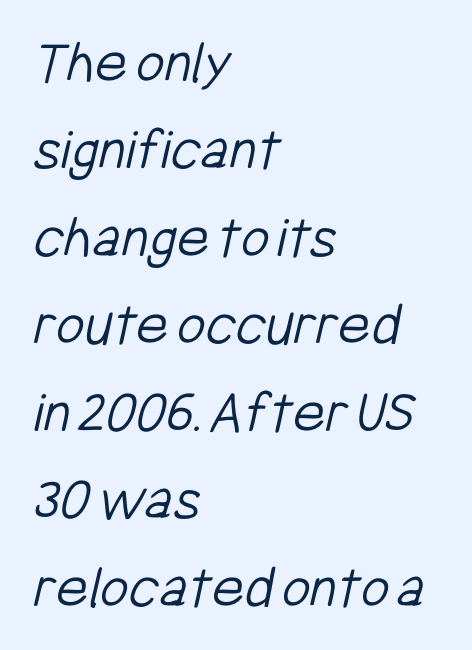
{"serif": "no", "bold": "no", "weight": "light", "width": "condensed", "stroke_contrast": "low", "x_height": "medium", "monospaced": "no", "underline": "no", "align": "left", "line_spacing": "normal", "line_spacing_ratio": 1.41, "letter_spacing": "normal", "letter_spacing_em": 0.0, "glyph_px": 62}
